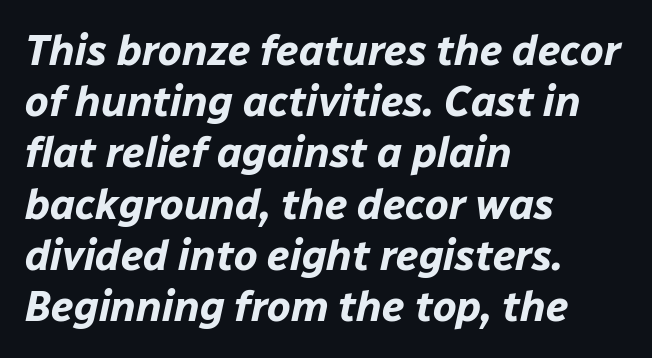
{"italic": "yes", "lean": "right", "slant_degrees": 12, "bold": "yes", "weight": "bold", "width": "normal", "stroke_contrast": "low", "x_height": "medium", "monospaced": "no", "underline": "no", "align": "left", "line_spacing_ratio": 1.22, "letter_spacing": "normal", "letter_spacing_em": 0.0, "glyph_px": 42}
